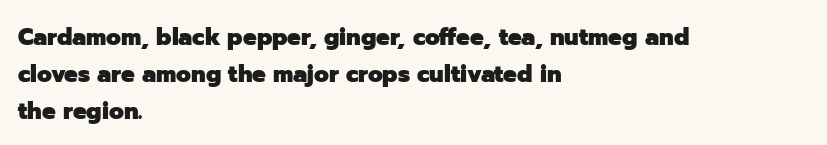
Q: Is the text bold? A: Yes.
Q: Is the text italic (slanted)? A: No, it is upright.
Q: Is the text underlined? A: No.
Q: How is the paragraph aligned? A: Left-aligned.
Q: Is the spacing between letters normal or unusually wide? A: Normal.
Q: Is the spacing between lines tight, normal or loose? A: Normal.
